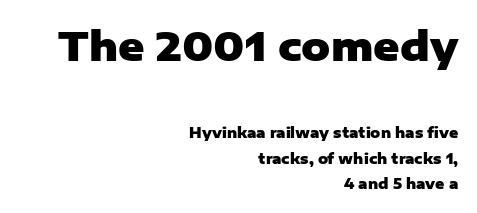
The image shows 40 px heavy sans-serif type, upright; set right-aligned, line spacing 1.81x, normal letter spacing, not underlined; the first (top) block is 2.86x larger; low stroke contrast and a medium x-height.
